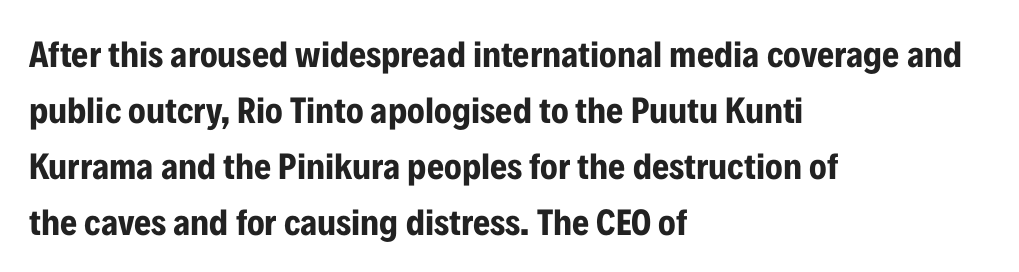
This is the regular roman posture of the typeface. Inter-character spacing is left at the font's built-in metrics. Character widths vary here, with narrow letters taking less room than wide ones. The passage is arranged the way most books set body copy — flush left.
